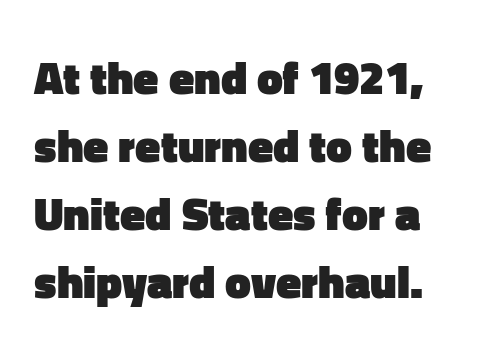
{"serif": "no", "italic": "no", "bold": "yes", "weight": "heavy", "width": "normal", "stroke_contrast": "low", "x_height": "medium", "monospaced": "no", "underline": "no", "line_spacing": "normal", "line_spacing_ratio": 1.48, "letter_spacing": "normal", "letter_spacing_em": 0.0, "glyph_px": 46}
